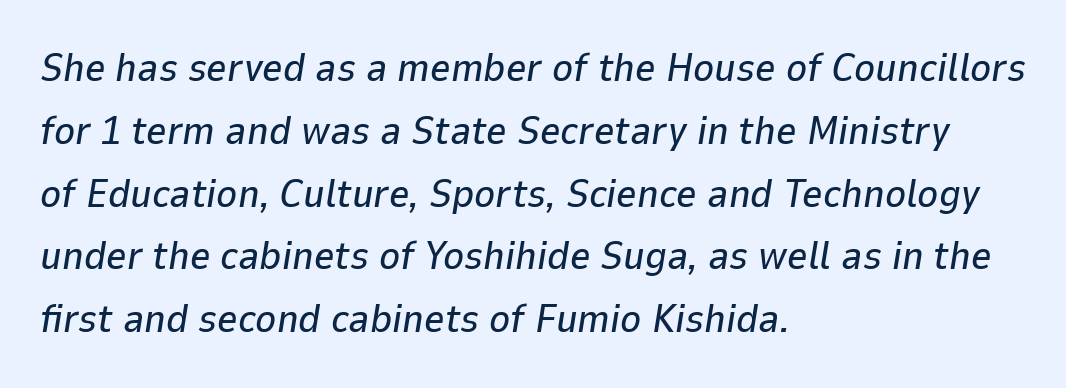
{"italic": "yes", "lean": "right", "slant_degrees": 9, "width": "normal", "stroke_contrast": "low", "x_height": "medium", "monospaced": "no", "underline": "no", "align": "left", "line_spacing": "normal", "line_spacing_ratio": 1.57, "letter_spacing": "normal", "letter_spacing_em": 0.0, "glyph_px": 40}
